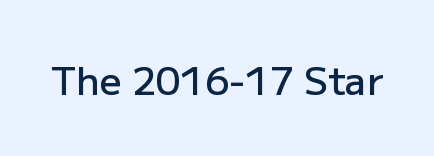
Q: Is the text bold? A: Semi-bold.
Q: Is the text italic (slanted)? A: No, it is upright.
Q: Is the typeface a serif or a sans-serif typeface? A: Sans-serif.
Q: Is the text underlined? A: No.
Q: Is the spacing between letters normal or unusually wide? A: Normal.
Q: Width (condensed, normal, or wide)? A: Normal.
Q: Stroke contrast? A: Low.
Q: x-height? A: Medium.
Q: Monospaced? A: No.
